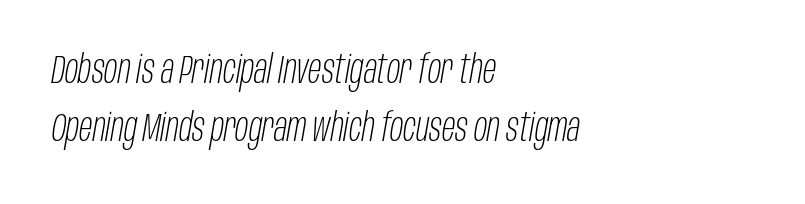
Is there much room between lines? A standard amount, neither cramped nor airy. Characters follow at the spacing the type designer built in. This is not heavy type; no bold has been used. The lettering tilts uniformly, giving the passage an italic look. The ragged edge is on the right, which tells us the setting is flush left.
